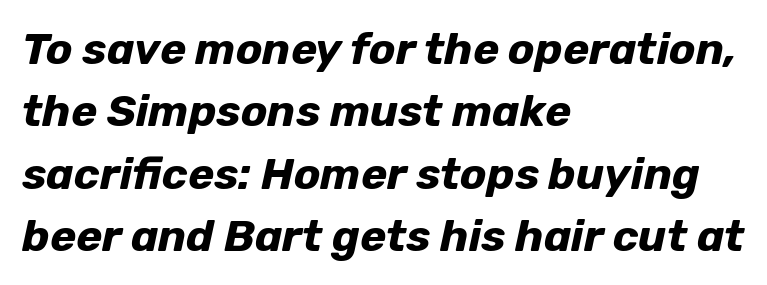
Q: Is the text bold? A: Yes.
Q: Is the text italic (slanted)? A: Yes, it leans right by about 12 degrees.
Q: Is the text underlined? A: No.
Q: How is the paragraph aligned? A: Left-aligned.
Q: Is the spacing between letters normal or unusually wide? A: Normal.
Q: Is the spacing between lines tight, normal or loose? A: Normal.
Q: Width (condensed, normal, or wide)? A: Normal.
Q: Stroke contrast? A: Low.
Q: x-height? A: Medium.
Q: Monospaced? A: No.
